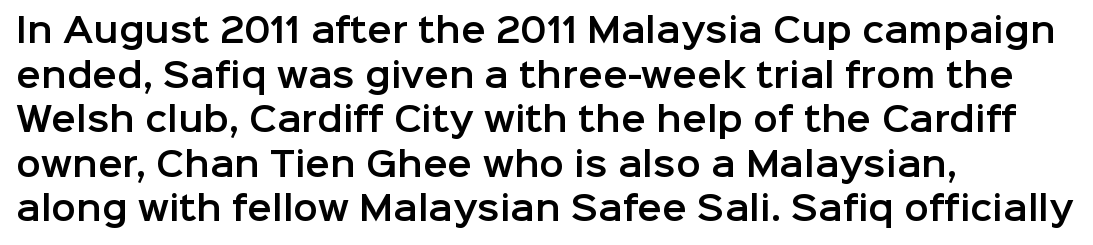
{"serif": "no", "italic": "no", "width": "normal", "stroke_contrast": "low", "x_height": "medium", "monospaced": "no", "underline": "no", "align": "left", "line_spacing": "normal", "line_spacing_ratio": 1.35, "letter_spacing": "normal", "letter_spacing_em": 0.0, "glyph_px": 33}
